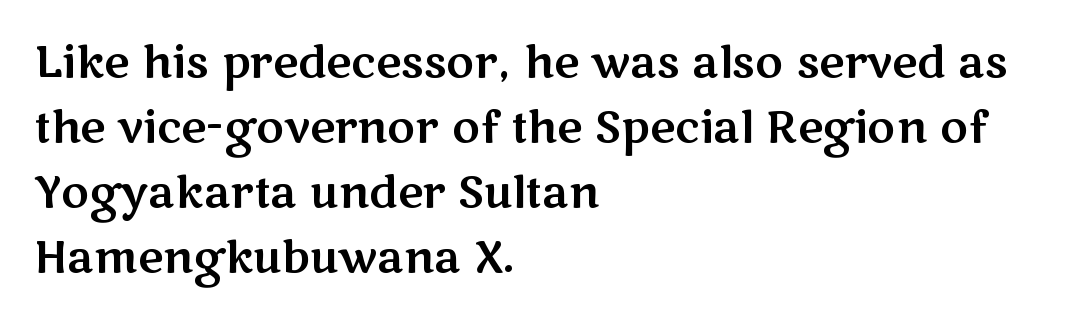
{"serif": "no", "italic": "no", "width": "wide", "stroke_contrast": "medium", "x_height": "medium", "monospaced": "no", "underline": "no", "align": "left", "line_spacing": "normal", "line_spacing_ratio": 1.51, "letter_spacing": "normal", "letter_spacing_em": 0.0, "glyph_px": 43}
